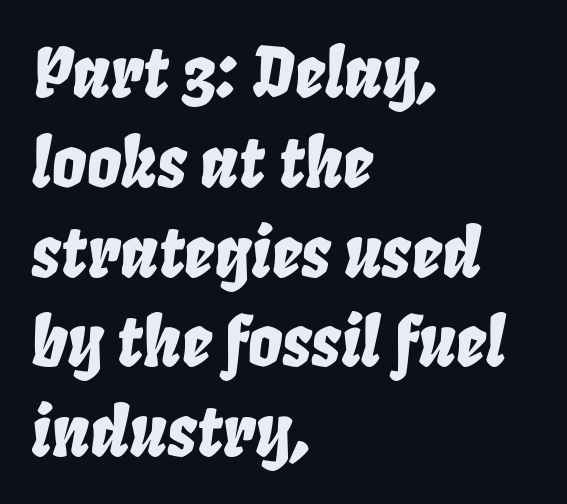
The image shows 68 px condensed type, italic (leaning right); set left-aligned, normal line spacing (1.32x), normal letter spacing, not underlined; low stroke contrast and a large x-height.
